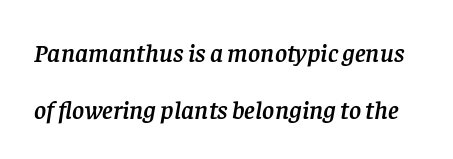
Q: Is the text italic (slanted)? A: Yes, it leans right by about 8 degrees.
Q: Is the text underlined? A: No.
Q: Is the spacing between letters normal or unusually wide? A: Normal.
Q: Is the spacing between lines tight, normal or loose? A: Loose.
